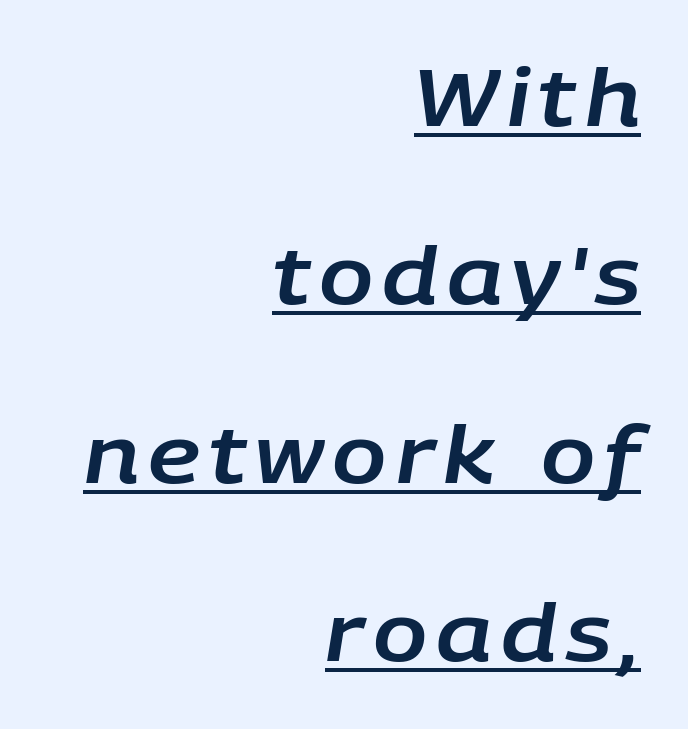
{"italic": "yes", "lean": "right", "slant_degrees": 9, "width": "normal", "stroke_contrast": "low", "x_height": "large", "monospaced": "no", "underline": "yes", "align": "right", "line_spacing": "loose", "line_spacing_ratio": 2.23, "glyph_px": 80}
